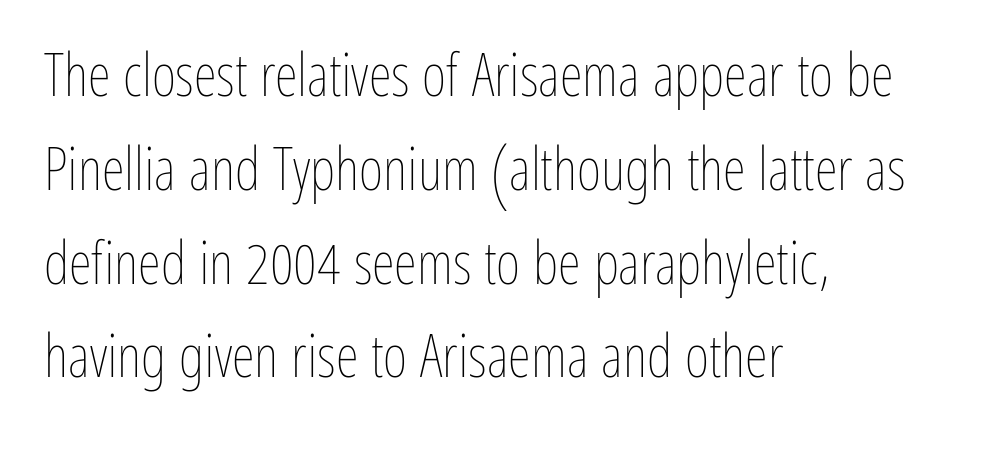
Observe the ordinary spacing: letters are neighbours, not strangers. The passage shown is not underscored anywhere. Do the letters lean? They stand straight. Leading matches the norm, producing a regular column.
